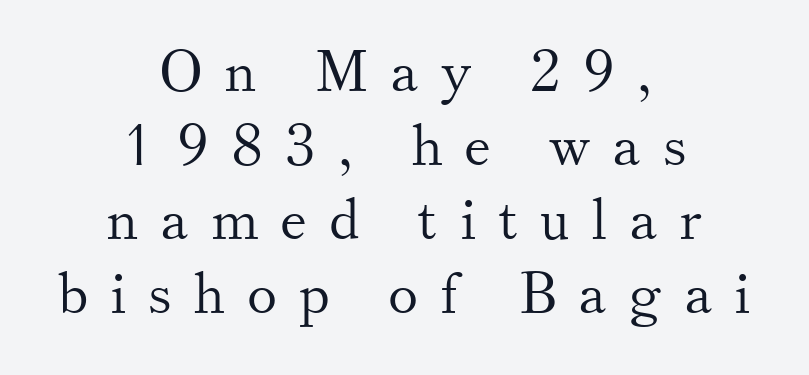
{"serif": "yes", "italic": "no", "bold": "no", "weight": "light", "width": "normal", "stroke_contrast": "medium", "x_height": "small", "monospaced": "no", "underline": "no", "align": "center", "line_spacing": "normal", "line_spacing_ratio": 1.3, "letter_spacing": "wide", "letter_spacing_em": 0.38, "glyph_px": 57}
